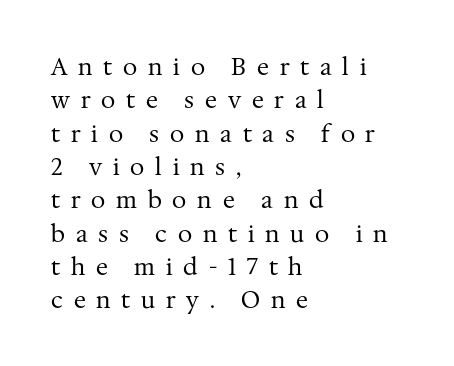
The image shows 23 px text type, upright; set left-aligned, normal line spacing (1.45x), unusually wide letter spacing (+0.47 em), not underlined.
